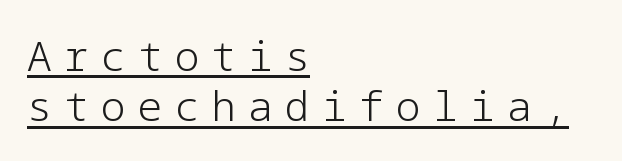
{"serif": "no", "italic": "no", "bold": "no", "weight": "light", "width": "normal", "stroke_contrast": "low", "x_height": "medium", "underline": "yes", "align": "left", "line_spacing_ratio": 1.23, "letter_spacing": "wide", "letter_spacing_em": 0.3, "glyph_px": 41}
